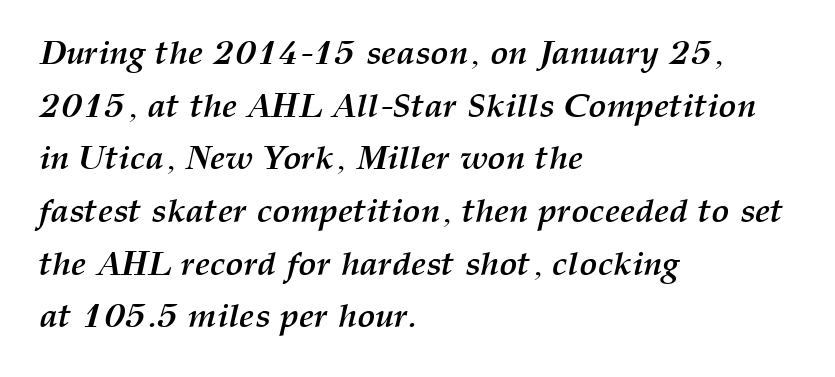
{"italic": "yes", "lean": "right", "slant_degrees": 12, "bold": "yes", "weight": "semibold", "width": "normal", "stroke_contrast": "medium", "x_height": "medium", "monospaced": "no", "underline": "no", "align": "left", "line_spacing": "normal", "line_spacing_ratio": 1.55, "letter_spacing": "normal", "letter_spacing_em": 0.0, "glyph_px": 34}
